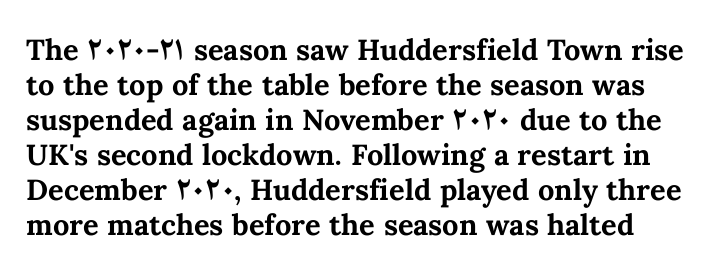
Q: Is the text bold? A: Yes.
Q: Is the text italic (slanted)? A: No, it is upright.
Q: Is the text underlined? A: No.
Q: Is the spacing between letters normal or unusually wide? A: Normal.
Q: Width (condensed, normal, or wide)? A: Normal.
Q: Stroke contrast? A: Medium.
Q: x-height? A: Medium.
Q: Monospaced? A: No.
